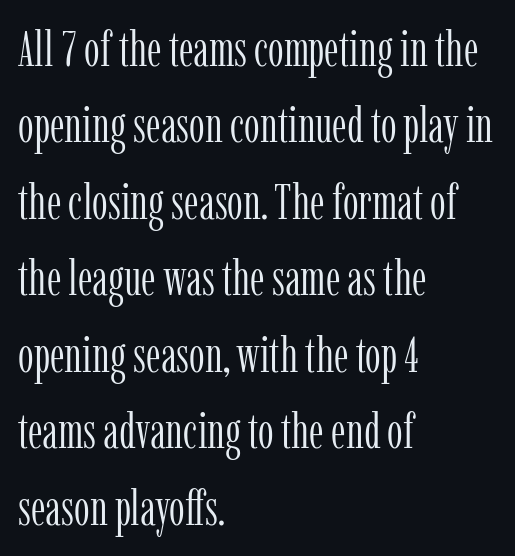
{"serif": "yes", "italic": "no", "bold": "no", "weight": "light", "width": "condensed", "stroke_contrast": "low", "x_height": "medium", "monospaced": "no", "underline": "no", "align": "left", "line_spacing": "normal", "line_spacing_ratio": 1.53, "letter_spacing": "normal", "letter_spacing_em": 0.0, "glyph_px": 50}
